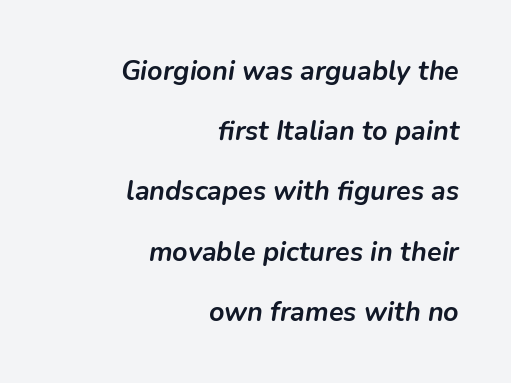
The passage shown is emphatically bold. The foot of each line stays bare and open. Students, note that the glyphs here touch the page at normal intervals. One-word summary of the alignment: right. Horizontal bands of white between lines are thick stripes. Does the lettering tilt? It does — this is italic.
